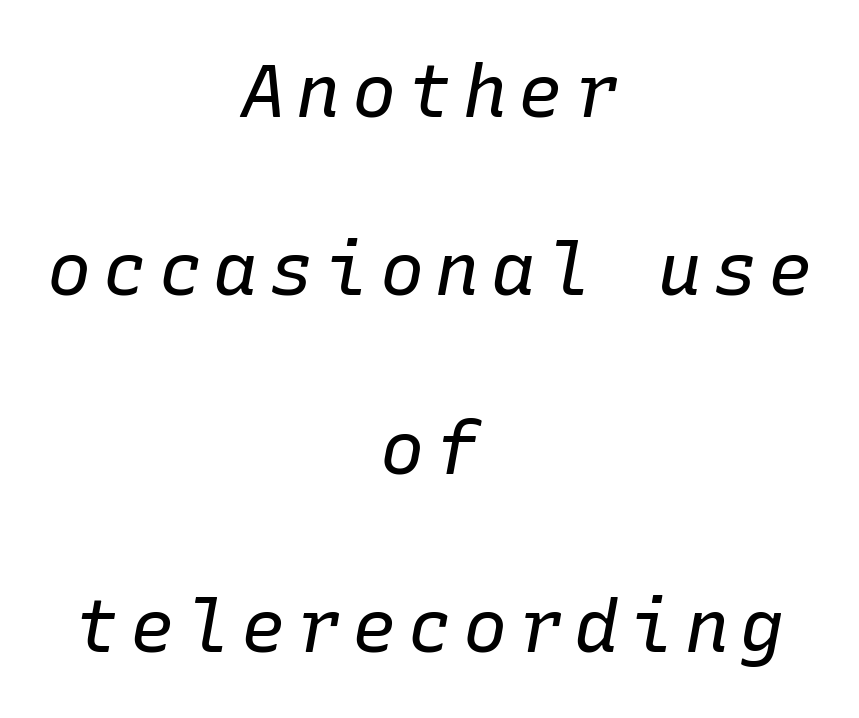
The image shows 74 px regular-weight type, italic (leaning right), monospaced; set centered, loose line spacing (2.41x), not underlined; low stroke contrast and a medium x-height.
